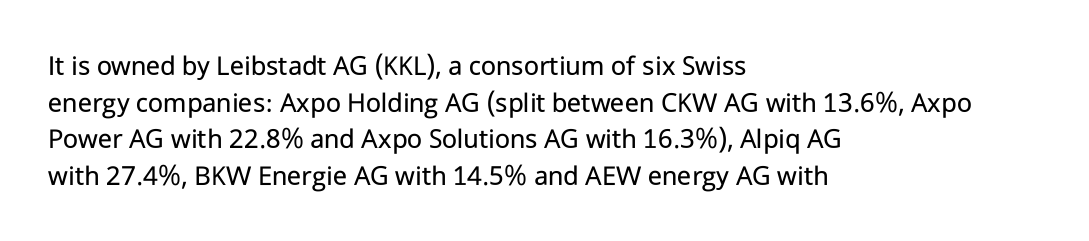
{"serif": "no", "italic": "no", "bold": "no", "weight": "regular", "width": "normal", "stroke_contrast": "low", "x_height": "medium", "monospaced": "no", "underline": "no", "align": "left", "line_spacing": "normal", "line_spacing_ratio": 1.26, "letter_spacing": "normal", "letter_spacing_em": 0.0, "glyph_px": 29}
